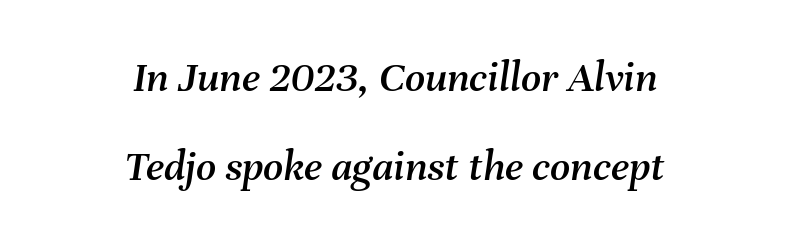
{"italic": "yes", "lean": "right", "slant_degrees": 8, "width": "normal", "stroke_contrast": "medium", "x_height": "medium", "monospaced": "no", "underline": "no", "align": "center", "line_spacing": "loose", "line_spacing_ratio": 2.02, "letter_spacing": "normal", "letter_spacing_em": 0.0, "glyph_px": 44}
